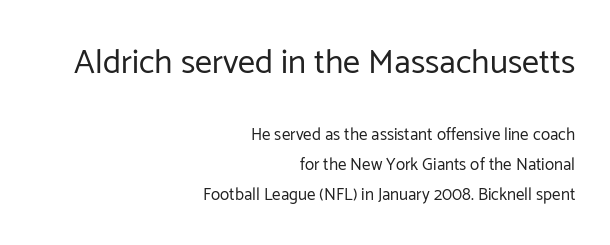
The image shows 34 px regular-weight sans-serif type, upright; set right-aligned, line spacing 1.74x, normal letter spacing, not underlined; the first (top) block is 2.0x larger; low stroke contrast and a medium x-height.
